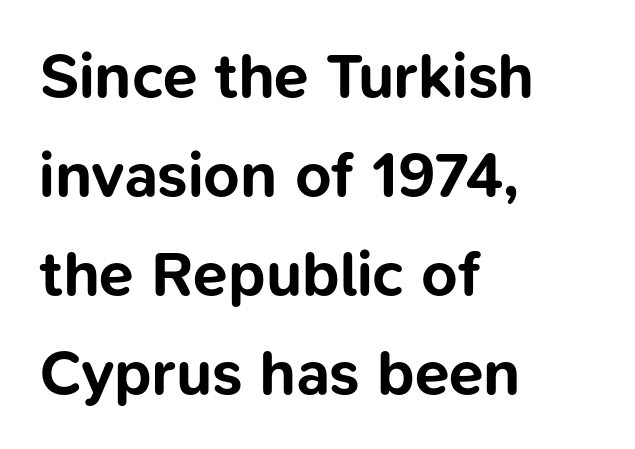
The face used here is a sans, in the tradition of grotesques and geometrics. Character widths vary here, with narrow letters taking less room than wide ones. The gaps between neighbouring characters are ordinary and unremarkable. The line-height multiplier appears to be the usual default. Rule under the text: the space is simply empty.
